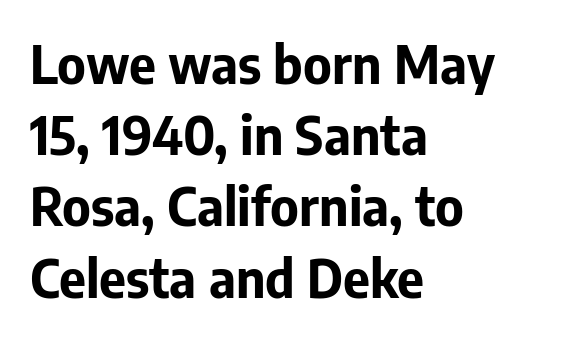
Q: Is the text bold? A: Yes.
Q: Is the text italic (slanted)? A: No, it is upright.
Q: Is the typeface a serif or a sans-serif typeface? A: Sans-serif.
Q: Is the text underlined? A: No.
Q: How is the paragraph aligned? A: Left-aligned.
Q: Is the spacing between letters normal or unusually wide? A: Normal.
Q: Is the spacing between lines tight, normal or loose? A: Normal.
Q: Width (condensed, normal, or wide)? A: Normal.
Q: Stroke contrast? A: Low.
Q: x-height? A: Medium.
Q: Monospaced? A: No.
